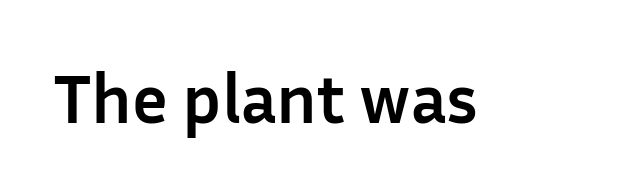
Emphasis by weight is at full strength: bold. Tall strokes in this sample are plumb rather than angled. The passage shown is not underscored anywhere. What stands out about the letter spacing? Nothing — it is the standard amount. You could not count columns in this text — the font is proportionally spaced.
